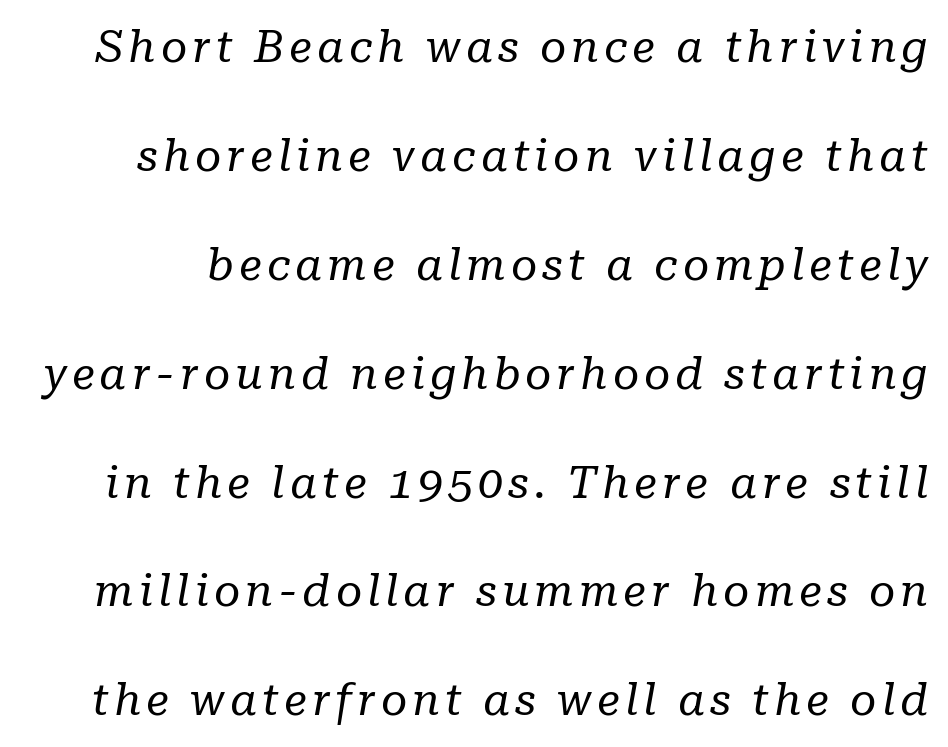
{"serif": "yes", "italic": "yes", "lean": "right", "slant_degrees": 10, "bold": "no", "weight": "regular", "width": "normal", "stroke_contrast": "low", "x_height": "medium", "monospaced": "no", "underline": "no", "line_spacing": "loose", "line_spacing_ratio": 2.42, "glyph_px": 45}
